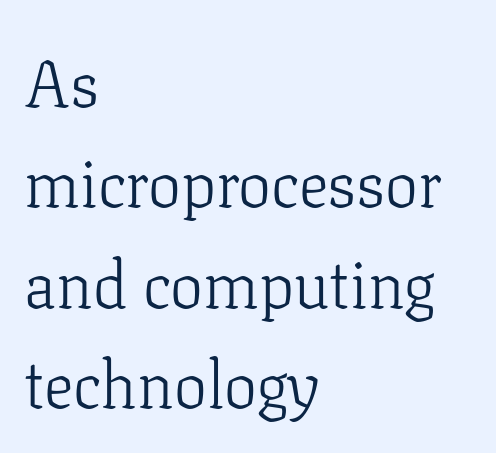
The image shows 66 px light serif type, upright; set left-aligned, normal line spacing (1.52x), normal letter spacing, not underlined; low stroke contrast and a medium x-height.
